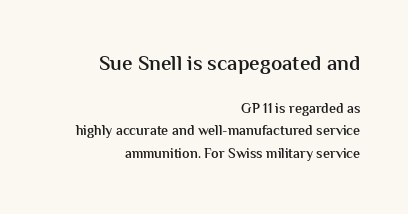
These lines were composed using upright roman letters. Character size in the leading block exceeds that of the trailing block. The area under the type is left untouched. Typeset ragged left — the right edge is the straight one. Quick note: interline space is typical. Inter-character spacing is left at the font's built-in metrics.
